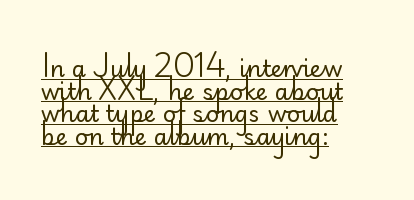
{"italic": "no", "bold": "no", "underline": "yes", "align": "left", "line_spacing": "tight", "line_spacing_ratio": 0.98, "letter_spacing": "normal", "letter_spacing_em": 0.0, "glyph_px": 23}
